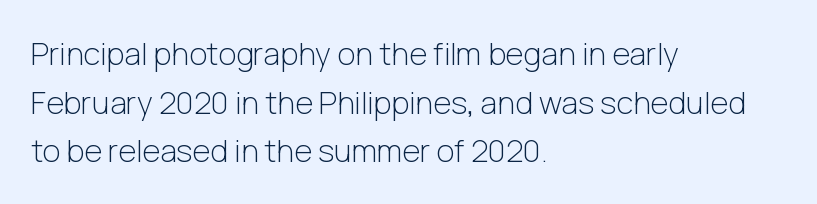
{"serif": "no", "italic": "no", "bold": "no", "weight": "light", "width": "normal", "stroke_contrast": "low", "x_height": "medium", "monospaced": "no", "underline": "no", "align": "left", "line_spacing": "normal", "line_spacing_ratio": 1.57, "letter_spacing": "normal", "letter_spacing_em": 0.0, "glyph_px": 31}
